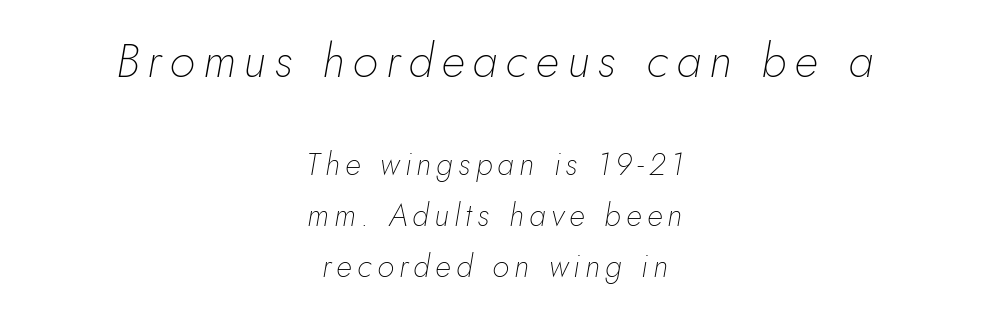
The image shows 47 px thin type, italic (leaning right); set centered, normal line spacing (1.65x), not underlined; the first (top) block is 1.52x larger; low stroke contrast and a small x-height.
